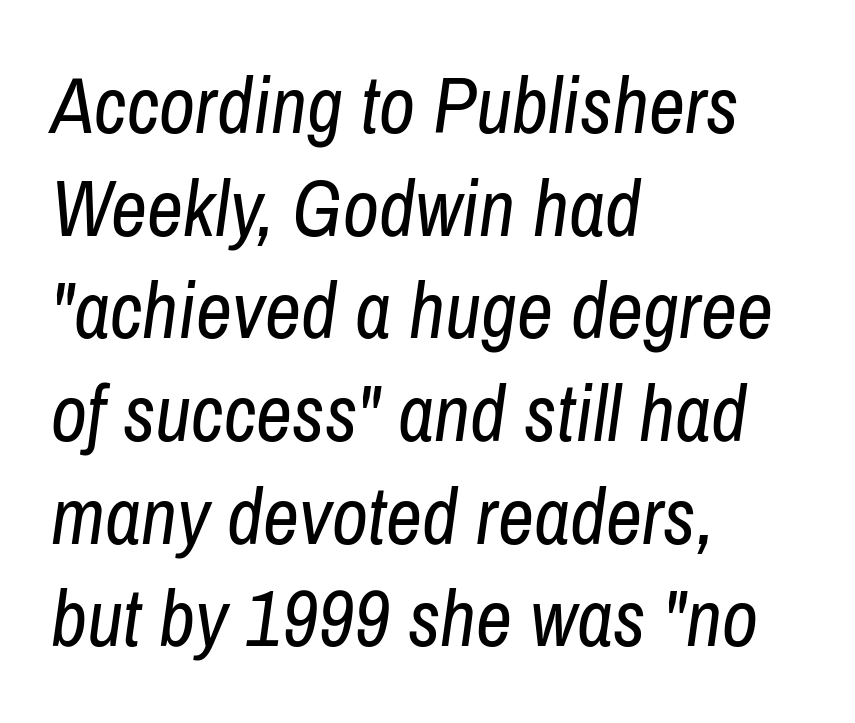
Q: Is the text bold? A: No.
Q: Is the text italic (slanted)? A: Yes, it leans right by about 8 degrees.
Q: Is the text underlined? A: No.
Q: How is the paragraph aligned? A: Left-aligned.
Q: Is the spacing between letters normal or unusually wide? A: Normal.
Q: Is the spacing between lines tight, normal or loose? A: Normal.
Q: Width (condensed, normal, or wide)? A: Condensed.
Q: Stroke contrast? A: Low.
Q: x-height? A: Medium.
Q: Monospaced? A: No.
